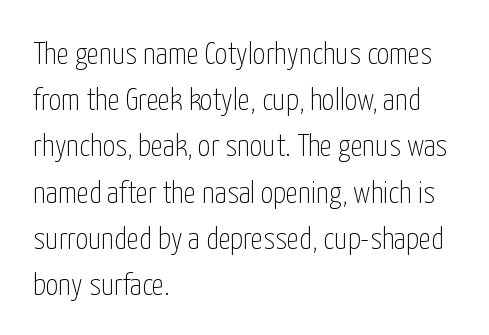
The image shows 31 px thin, condensed sans-serif type, upright; set left-aligned, normal line spacing (1.49x), normal letter spacing, not underlined; low stroke contrast and a medium x-height.
